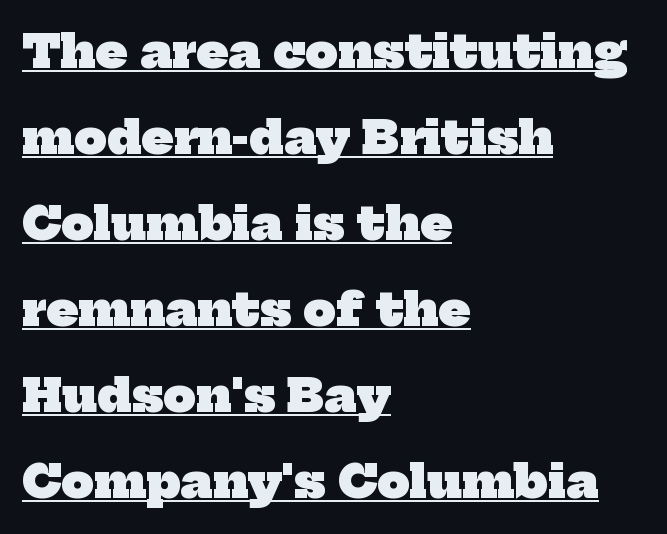
{"serif": "yes", "bold": "yes", "weight": "heavy", "width": "normal", "stroke_contrast": "low", "x_height": "medium", "monospaced": "no", "underline": "yes", "align": "left", "line_spacing_ratio": 1.87, "letter_spacing": "normal", "letter_spacing_em": 0.0, "glyph_px": 46}
